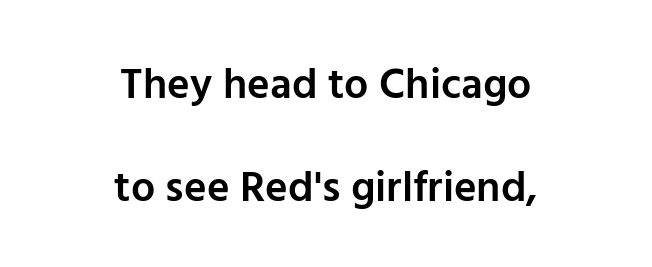
Q: Is the text bold? A: Semi-bold.
Q: Is the text italic (slanted)? A: No, it is upright.
Q: Is the typeface a serif or a sans-serif typeface? A: Sans-serif.
Q: Is the text underlined? A: No.
Q: How is the paragraph aligned? A: Centered.
Q: Is the spacing between letters normal or unusually wide? A: Normal.
Q: Is the spacing between lines tight, normal or loose? A: Loose.
Q: Width (condensed, normal, or wide)? A: Normal.
Q: Stroke contrast? A: Low.
Q: x-height? A: Medium.
Q: Monospaced? A: No.
